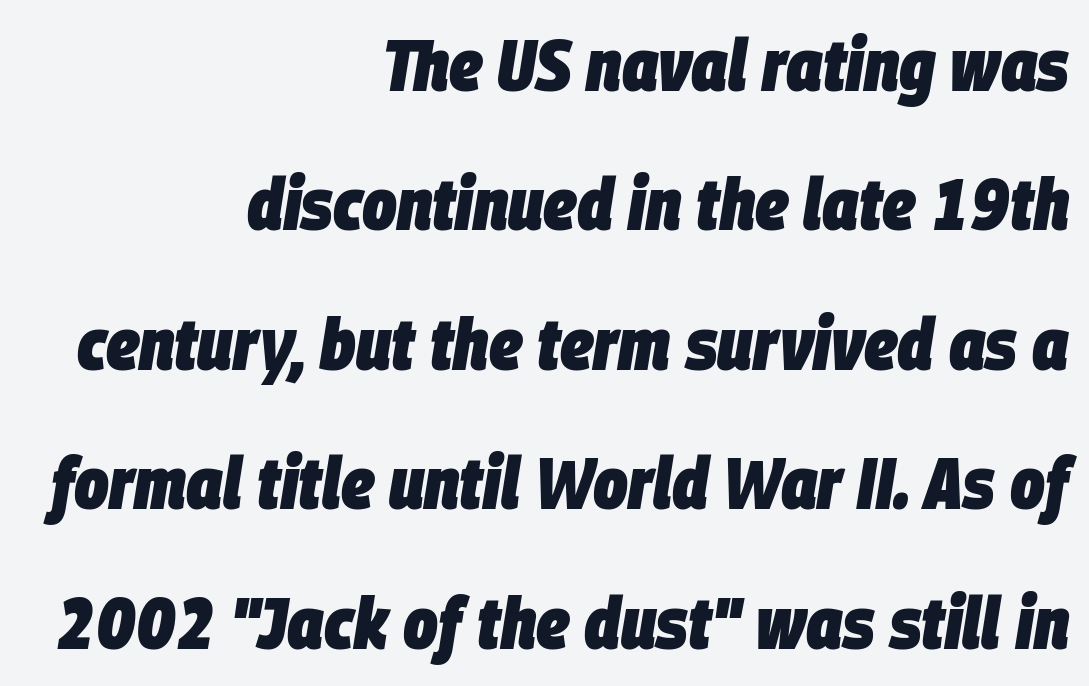
In terms of posture, this sample is oblique. The typesetting leans heavy: a genuine bold. You could call the tracking neutral — neither tight nor loose. The rendering anchors every line to the right-hand side.
